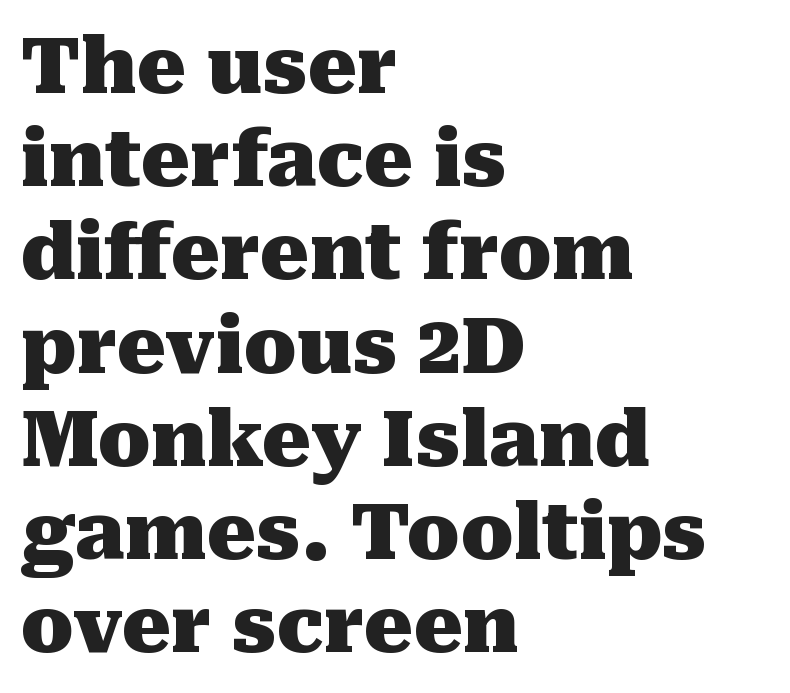
The rendering keeps characters at their native spacing. Think of a printed novel: that variable character pitch is what you see here. Every letter is thick-stroked: bold, no question. This sample is left-justified, so line endings fall wherever the words run out. Underlining? Definitely not there.
